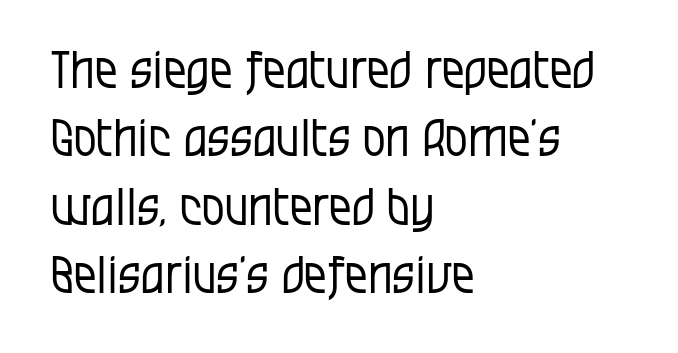
Vertically, the passage feels balanced, rows spaced as you'd expect. Honestly, there is no underline to notice here at all. The lines are quadded left. Are there feet on the stems? There aren't — it's a sans. Do the characters align in a grid? No, the font is proportional.
